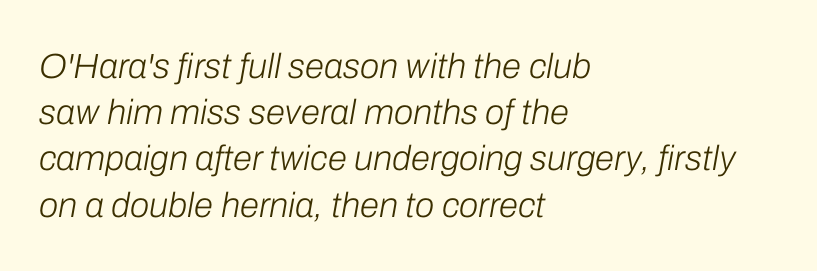
Q: Is the text bold? A: No.
Q: Is the text italic (slanted)? A: Yes, it leans right by about 10 degrees.
Q: Is the text underlined? A: No.
Q: How is the paragraph aligned? A: Left-aligned.
Q: Is the spacing between letters normal or unusually wide? A: Normal.
Q: Is the spacing between lines tight, normal or loose? A: Normal.
Q: Width (condensed, normal, or wide)? A: Normal.
Q: Stroke contrast? A: Low.
Q: x-height? A: Medium.
Q: Monospaced? A: No.
